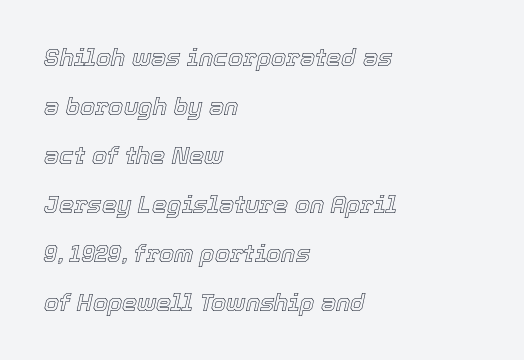
The setting favours the left margin, as ordinary paragraphs usually do. You can tell it's italic because the verticals aren't actually vertical. Glyph-to-glyph distance matches everyday printed text. No word sits above an underline. A typesetter would call this leading open, well beyond the default.
